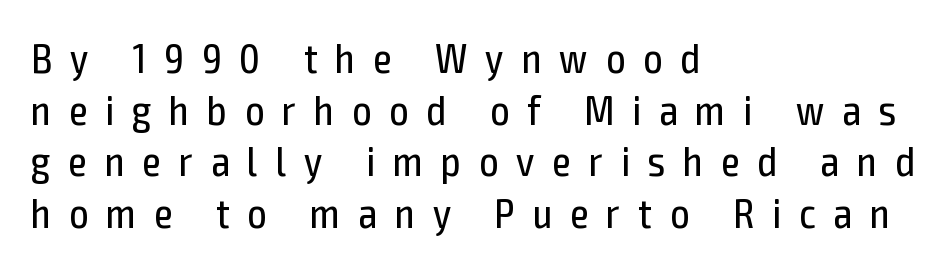
Q: Is the text bold? A: No.
Q: Is the text italic (slanted)? A: No, it is upright.
Q: Is the typeface a serif or a sans-serif typeface? A: Sans-serif.
Q: Is the text underlined? A: No.
Q: How is the paragraph aligned? A: Left-aligned.
Q: Is the spacing between letters normal or unusually wide? A: Unusually wide.
Q: Width (condensed, normal, or wide)? A: Condensed.
Q: x-height? A: Medium.
Q: Monospaced? A: No.
